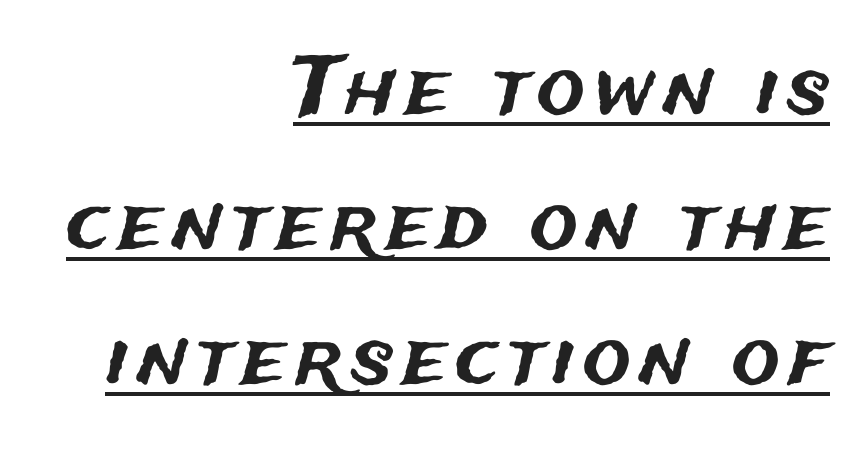
Q: Is the text italic (slanted)? A: Yes.
Q: Is the typeface a serif or a sans-serif typeface? A: Sans-serif.
Q: Is the text underlined? A: Yes.
Q: How is the paragraph aligned? A: Right-aligned.
Q: Is the spacing between lines tight, normal or loose? A: Normal.
Q: Width (condensed, normal, or wide)? A: Normal.
Q: Stroke contrast? A: Medium.
Q: x-height? A: Medium.
Q: Monospaced? A: No.
